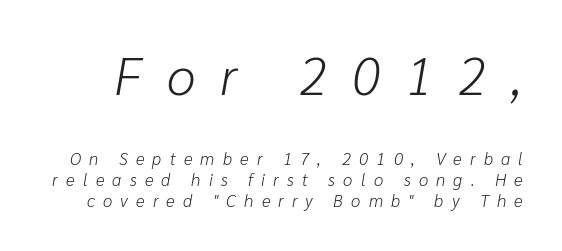
The image shows 52 px light type, italic (leaning right); set normal line spacing (1.25x), unusually wide letter spacing (+0.48 em), not underlined; the first (top) block is 3.06x larger; low stroke contrast and a medium x-height.
